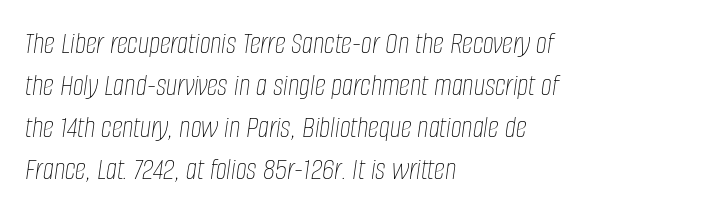
The image shows 31 px thin, condensed type, italic (leaning right); set left-aligned, normal line spacing (1.35x), normal letter spacing, not underlined; low stroke contrast and a large x-height.
